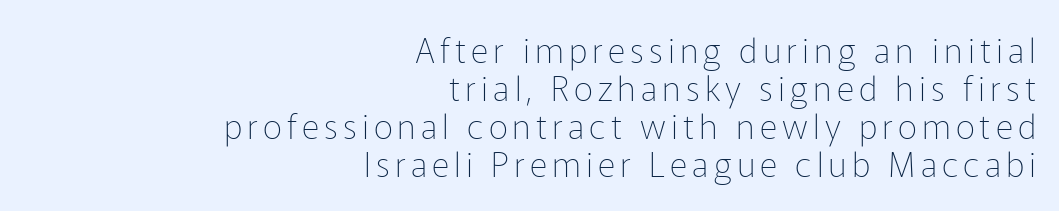
Q: Is the text bold? A: No.
Q: Is the text italic (slanted)? A: No, it is upright.
Q: Is the typeface a serif or a sans-serif typeface? A: Sans-serif.
Q: Is the text underlined? A: No.
Q: How is the paragraph aligned? A: Right-aligned.
Q: Is the spacing between lines tight, normal or loose? A: Tight.
Q: Width (condensed, normal, or wide)? A: Normal.
Q: Stroke contrast? A: Low.
Q: x-height? A: Medium.
Q: Monospaced? A: No.
